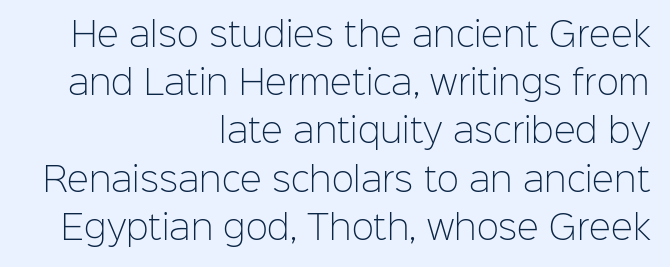
Q: Is the text bold? A: No.
Q: Is the text italic (slanted)? A: No, it is upright.
Q: Is the typeface a serif or a sans-serif typeface? A: Sans-serif.
Q: Is the text underlined? A: No.
Q: How is the paragraph aligned? A: Right-aligned.
Q: Is the spacing between letters normal or unusually wide? A: Normal.
Q: Is the spacing between lines tight, normal or loose? A: Normal.
Q: Width (condensed, normal, or wide)? A: Normal.
Q: Stroke contrast? A: Low.
Q: x-height? A: Medium.
Q: Monospaced? A: No.
